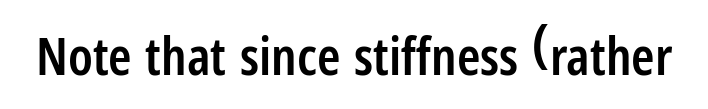
Q: Is the text bold? A: Semi-bold.
Q: Is the text italic (slanted)? A: No, it is upright.
Q: Is the typeface a serif or a sans-serif typeface? A: Sans-serif.
Q: Is the text underlined? A: No.
Q: Is the spacing between letters normal or unusually wide? A: Normal.
Q: Width (condensed, normal, or wide)? A: Condensed.
Q: Stroke contrast? A: Low.
Q: x-height? A: Medium.
Q: Monospaced? A: No.
